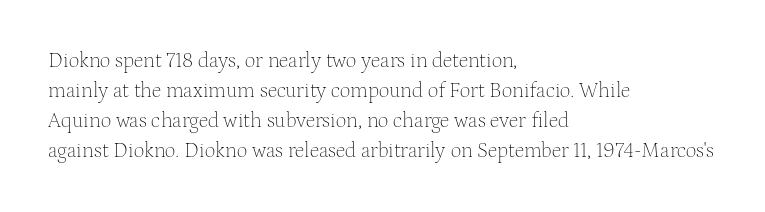
{"italic": "no", "bold": "no", "underline": "no", "align": "left", "line_spacing": "normal", "line_spacing_ratio": 1.43, "letter_spacing": "normal", "letter_spacing_em": 0.0, "glyph_px": 21}
